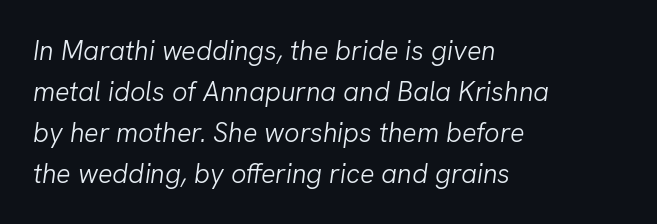
Q: Is the text bold? A: No.
Q: Is the text italic (slanted)? A: Yes, it leans right by about 8 degrees.
Q: Is the text underlined? A: No.
Q: How is the paragraph aligned? A: Left-aligned.
Q: Is the spacing between letters normal or unusually wide? A: Normal.
Q: Is the spacing between lines tight, normal or loose? A: Normal.
